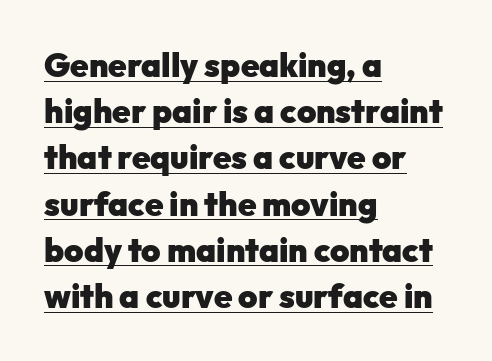
The image shows 33 px heavy sans-serif type, upright; set left-aligned, normal line spacing (1.4x), normal letter spacing, underlined; low stroke contrast and a medium x-height.
